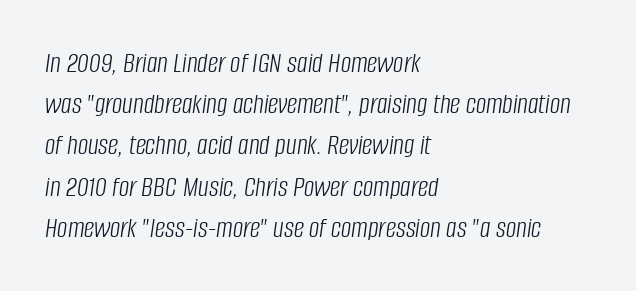
Q: Is the text bold? A: No.
Q: Is the text italic (slanted)? A: Yes, it leans right by about 8 degrees.
Q: Is the text underlined? A: No.
Q: How is the paragraph aligned? A: Left-aligned.
Q: Is the spacing between letters normal or unusually wide? A: Normal.
Q: Is the spacing between lines tight, normal or loose? A: Normal.
Q: Width (condensed, normal, or wide)? A: Condensed.
Q: Stroke contrast? A: Low.
Q: x-height? A: Large.
Q: Monospaced? A: No.
